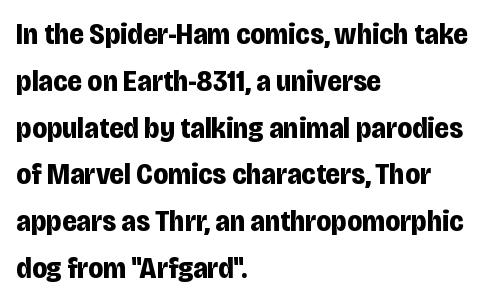
Q: Is the text bold? A: Yes.
Q: Is the text italic (slanted)? A: No, it is upright.
Q: Is the typeface a serif or a sans-serif typeface? A: Sans-serif.
Q: Is the text underlined? A: No.
Q: How is the paragraph aligned? A: Left-aligned.
Q: Is the spacing between letters normal or unusually wide? A: Normal.
Q: Is the spacing between lines tight, normal or loose? A: Normal.
Q: Width (condensed, normal, or wide)? A: Condensed.
Q: Stroke contrast? A: Low.
Q: x-height? A: Large.
Q: Monospaced? A: No.
